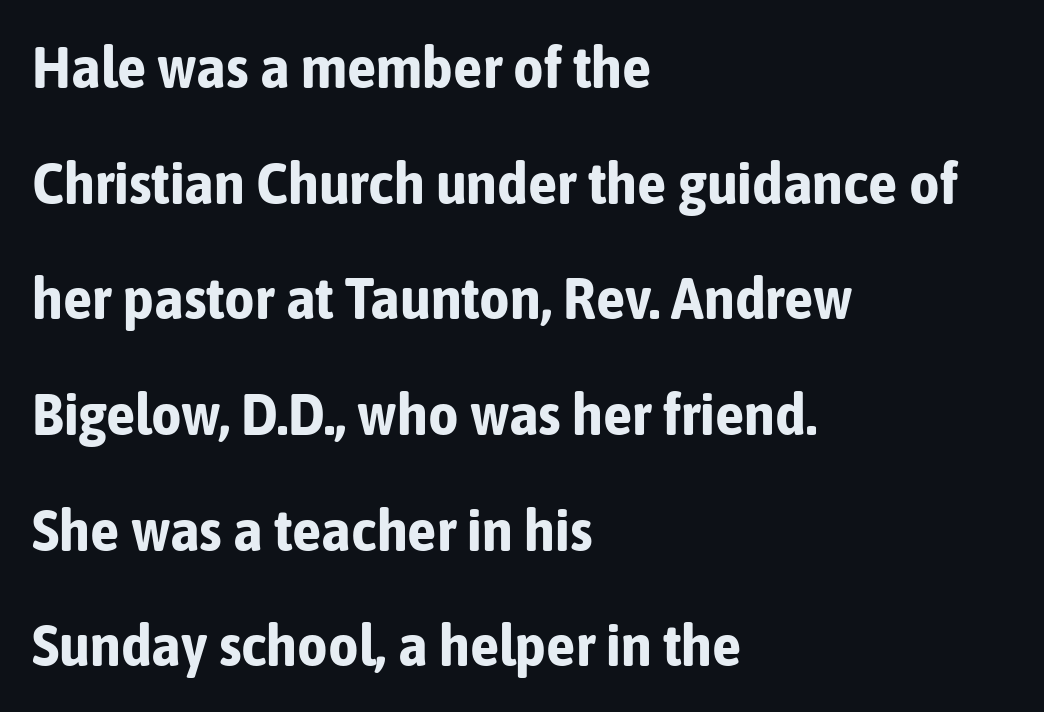
Weight check: bold — yes, fully. Here the glyphs are tracked normally, forming tight word shapes. Quick note: not italic, upright. Notice the wide empty band between every row — that's loose leading. Character widths vary here, with narrow letters taking less room than wide ones.
